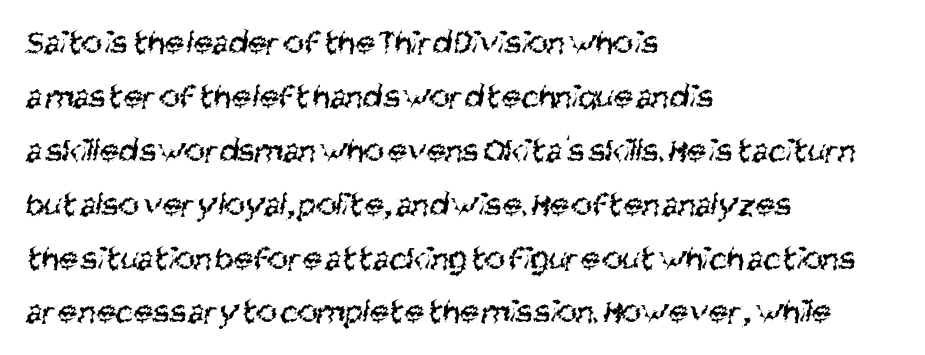
Character widths vary here, with narrow letters taking less room than wide ones. Serif or sans? Sans — the stroke terminals are bare. Which margin do the lines hug? The left one — the right edge is uneven. Regular leading.
